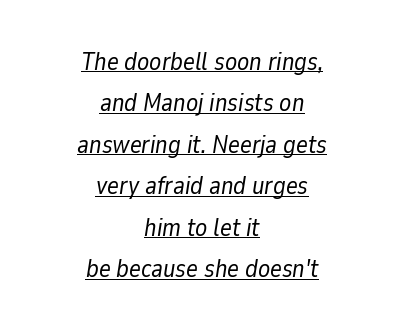
Vertical spacing — default. It's the slanting kind of type. Students, note that the glyphs here touch the page at normal intervals. This sample carries an underscore along the baseline area. Think standard paragraph weight, or any step lighter than that.
